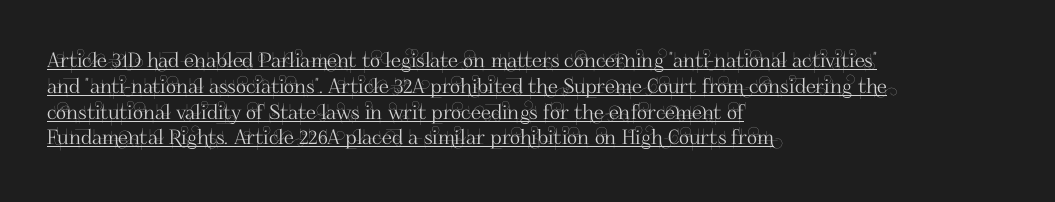
The vertical gap from one line to the next is medium. Caption: multi-line text, flush left, ragged right. In terms of posture, this sample is upright. What stands out about the letter spacing? Nothing — it is the standard amount.
